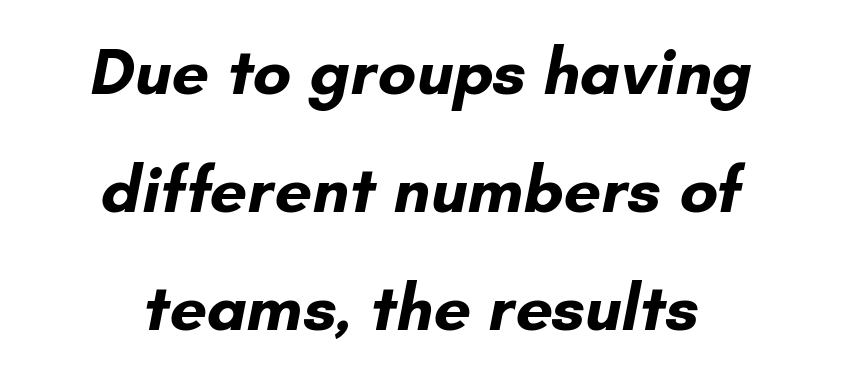
Q: Is the text bold? A: Yes.
Q: Is the typeface a serif or a sans-serif typeface? A: Sans-serif.
Q: Is the text underlined? A: No.
Q: How is the paragraph aligned? A: Centered.
Q: Is the spacing between letters normal or unusually wide? A: Normal.
Q: Width (condensed, normal, or wide)? A: Normal.
Q: Stroke contrast? A: Low.
Q: x-height? A: Small.
Q: Monospaced? A: No.
